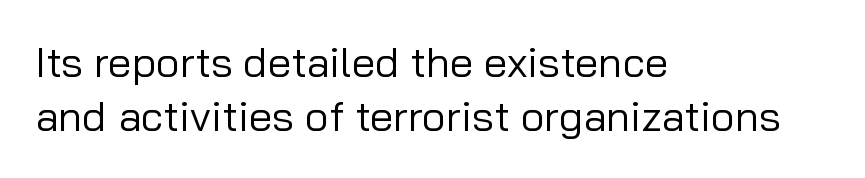
The image shows 42 px regular-weight sans-serif type, upright; set left-aligned, normal line spacing (1.29x), normal letter spacing, not underlined; low stroke contrast and a medium x-height.
